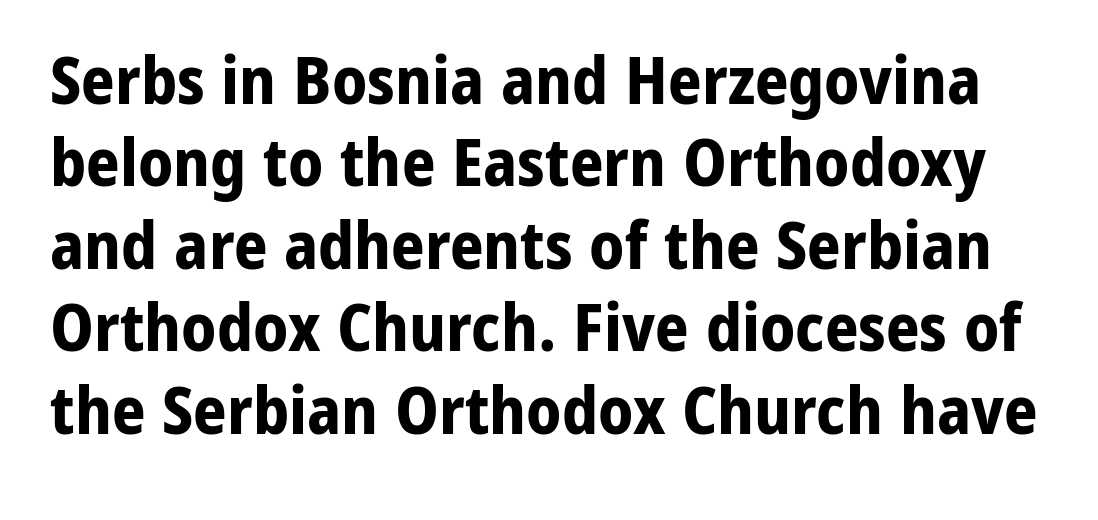
The type sits square on the baseline with zero lean. I'd call this a sans setting — the letters go barefoot. Tracking value appears to be zero — textbook default spacing. The zone under the glyphs is completely vacant. Its strokes are broad and dark, the hallmark of bold type. Summary of vertical rhythm: regular, with standard interline spacing.
